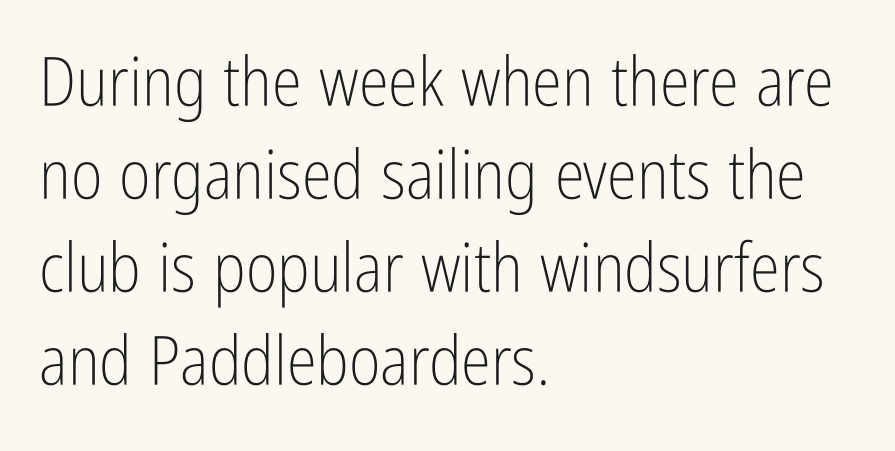
{"serif": "no", "italic": "no", "bold": "no", "weight": "light", "width": "condensed", "stroke_contrast": "low", "x_height": "medium", "monospaced": "no", "underline": "no", "align": "left", "line_spacing": "normal", "line_spacing_ratio": 1.37, "letter_spacing": "normal", "letter_spacing_em": 0.0, "glyph_px": 68}
